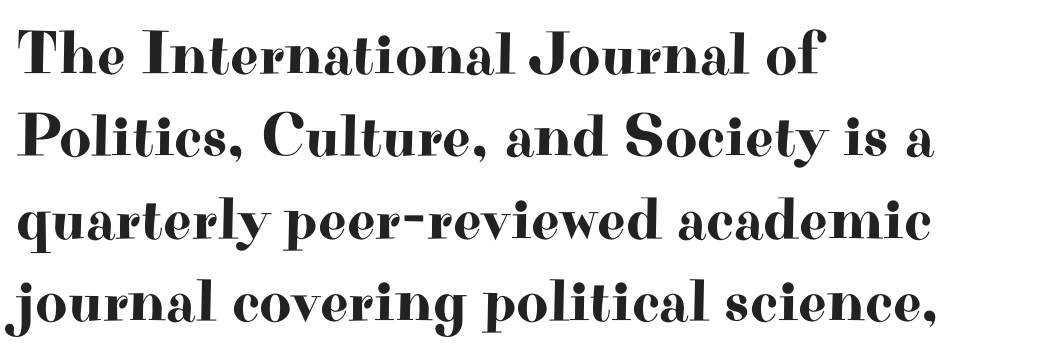
Is the letter spacing exaggerated? No — it looks like the ordinary default. Whoever set this chose a conventional vertical rhythm. I'd call this a serif setting — the letters wear small feet. Designer's note — italics off, roman on.
